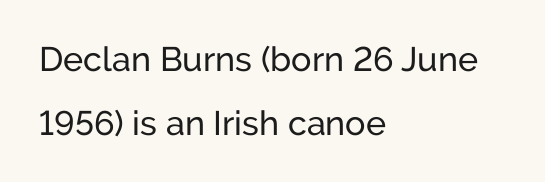
The rag falls on the right side of this text block. Is the type heavy? It reads as light-to-regular instead. The passage shown is not underscored anywhere. Tracking value appears to be zero — textbook default spacing.
